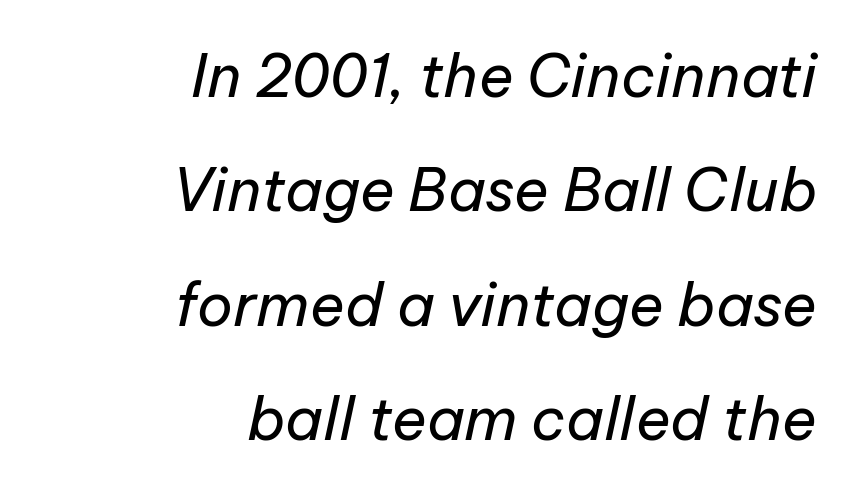
The image shows 59 px regular-weight type, italic (leaning right); set right-aligned, loose line spacing (1.94x), normal letter spacing, not underlined; low stroke contrast and a medium x-height.
